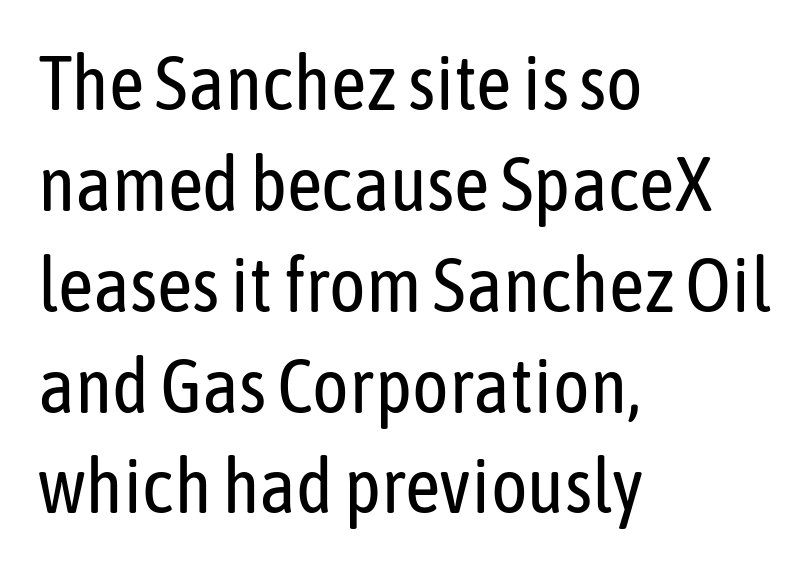
Just letters on the line, the space beneath them empty. A typesetter would call this proportional, since set widths differ per character. This is not heavy type; no bold has been used. The lettering holds an erect, upright posture throughout. There is no visible air inserted between adjacent glyphs. Note: no serifs on the glyphs.
